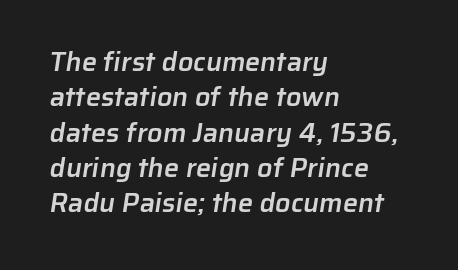
The image shows 27 px text type; set left-aligned, normal line spacing (1.31x), normal letter spacing, not underlined.
